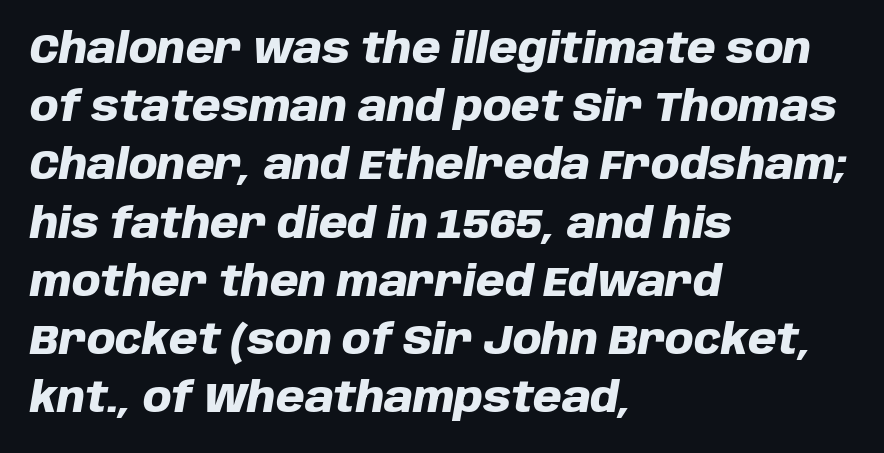
{"italic": "yes", "lean": "right", "slant_degrees": 10, "bold": "yes", "weight": "heavy", "width": "normal", "stroke_contrast": "low", "x_height": "large", "monospaced": "no", "underline": "no", "align": "left", "line_spacing": "normal", "line_spacing_ratio": 1.42, "letter_spacing": "normal", "letter_spacing_em": 0.0, "glyph_px": 41}
